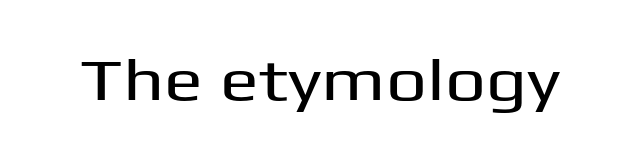
Varying glyph widths throughout — classic text-font behaviour. The face used here is rendered with its standard letterfit. Is there any slant? The stems are plumb. Anything drawn beneath the words? Only blank space. Is this a sans? Yes — the strokes have no serifs.
